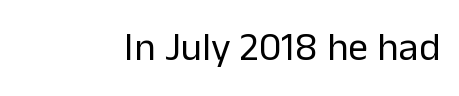
Q: Is the text bold? A: No.
Q: Is the text italic (slanted)? A: No, it is upright.
Q: Is the typeface a serif or a sans-serif typeface? A: Sans-serif.
Q: Is the text underlined? A: No.
Q: Is the spacing between letters normal or unusually wide? A: Normal.
Q: Width (condensed, normal, or wide)? A: Normal.
Q: Stroke contrast? A: Low.
Q: x-height? A: Medium.
Q: Monospaced? A: No.
